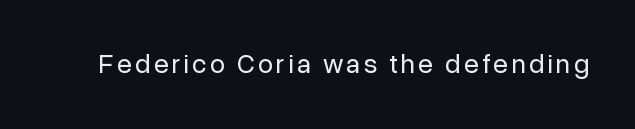
{"italic": "no", "bold": "no", "underline": "no", "glyph_px": 27}
